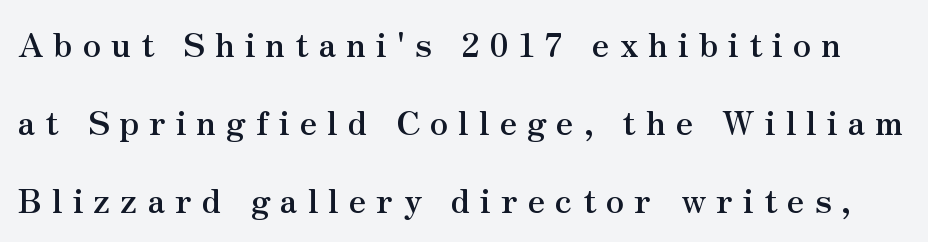
Posture: straight, roman, zero tilt. Beneath every word, the page is bare. Spacing verdict: proportional, widths tailored to each character. Words appear elongated and porous because spacing is wide. Small tapered or slab feet sit at the stroke ends, so this counts as serif.
